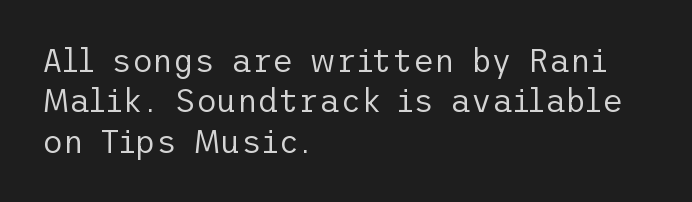
The passage shown is not underscored anywhere. Nothing sits at the stroke ends, so this counts as sans-serif. The rendering uses a moderate line-height, typical for paragraphs. The letters look calm and open, with moderate or lighter stems. The text block is weighted toward the left margin, trailing off unevenly rightward. This is roman type, the default non-slanted kind.
